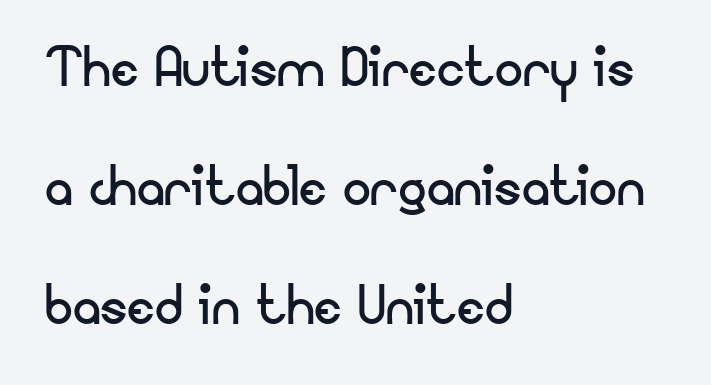
Descender tails drop into unmarked territory. The horizontal fit of the characters is conventional and even. Vertical spacing — default. The glyphs in this specimen are sans serif.
